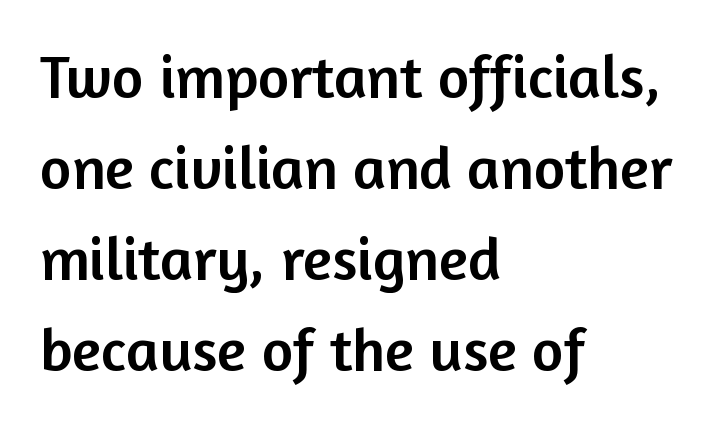
To sum up the face: it is a sans, with no serifs. The typography opts for an upright posture over an oblique one. Spacing verdict: proportional, widths tailored to each character. Line spacing here is normal.
